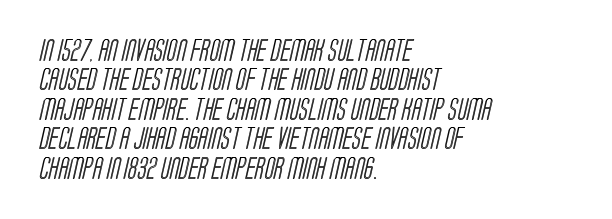
{"underline": "no", "align": "left", "line_spacing": "normal", "line_spacing_ratio": 1.34, "letter_spacing": "normal", "letter_spacing_em": 0.0, "glyph_px": 22}
